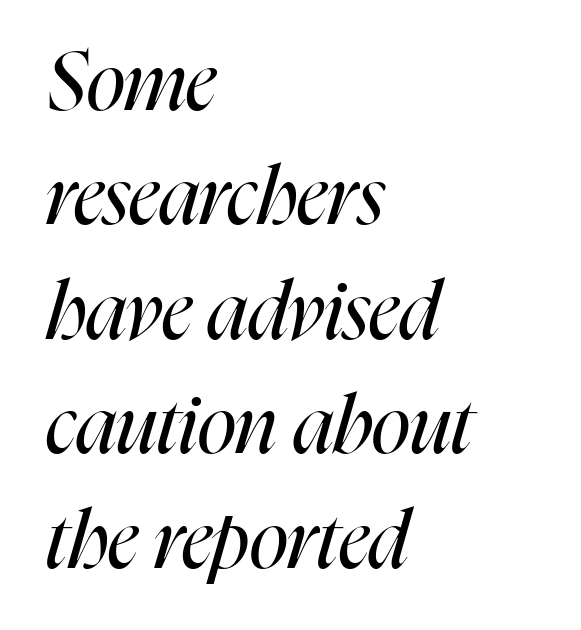
{"italic": "yes", "lean": "right", "slant_degrees": 16, "bold": "no", "weight": "regular", "width": "condensed", "stroke_contrast": "high", "x_height": "medium", "monospaced": "no", "underline": "no", "align": "left", "line_spacing": "normal", "line_spacing_ratio": 1.43, "letter_spacing": "normal", "letter_spacing_em": 0.0, "glyph_px": 80}
